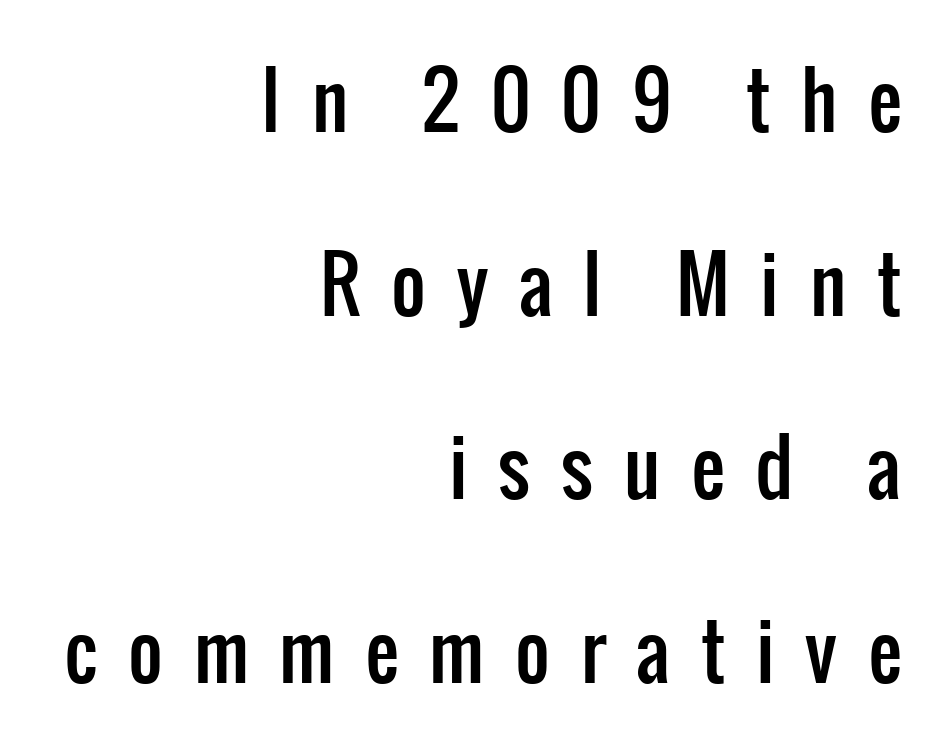
Q: Is the text italic (slanted)? A: No, it is upright.
Q: Is the typeface a serif or a sans-serif typeface? A: Sans-serif.
Q: Is the text underlined? A: No.
Q: How is the paragraph aligned? A: Right-aligned.
Q: Is the spacing between letters normal or unusually wide? A: Unusually wide.
Q: Is the spacing between lines tight, normal or loose? A: Loose.
Q: Width (condensed, normal, or wide)? A: Condensed.
Q: Stroke contrast? A: Low.
Q: x-height? A: Medium.
Q: Monospaced? A: No.
